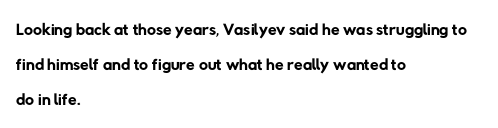
{"bold": "no", "underline": "no", "align": "left", "line_spacing": "normal", "line_spacing_ratio": 1.4, "letter_spacing": "normal", "letter_spacing_em": 0.0, "glyph_px": 25}
